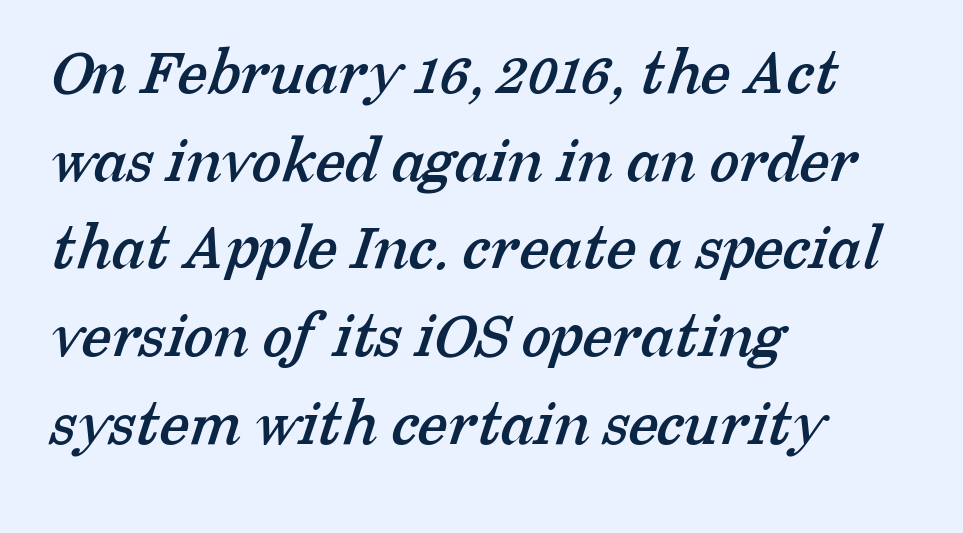
The image shows 68 px serif type; set left-aligned, normal line spacing (1.29x), normal letter spacing, not underlined; low stroke contrast and a medium x-height.
